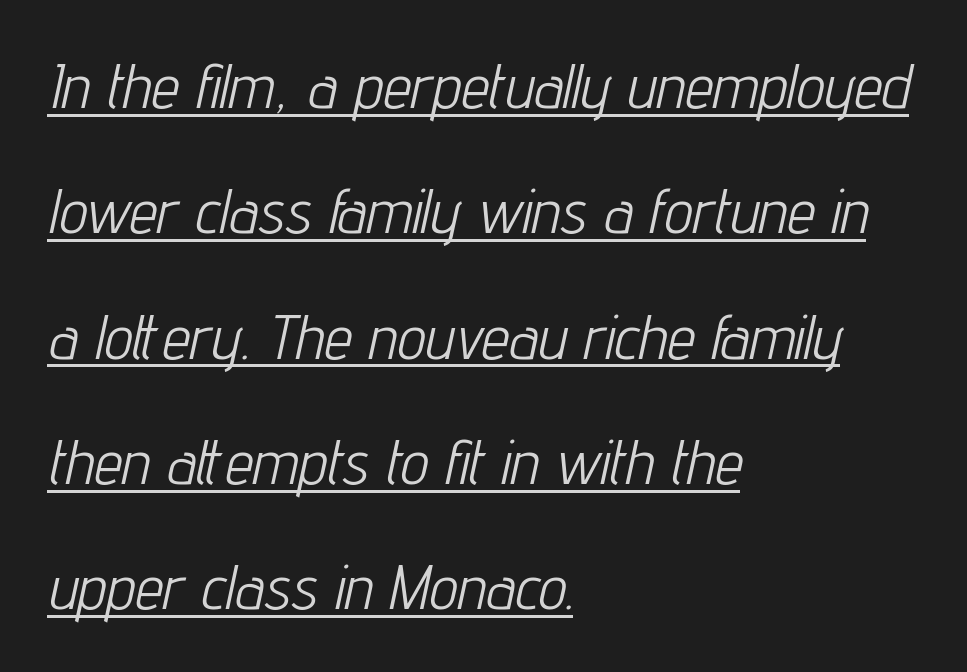
The image shows 63 px light, condensed type, italic (leaning right); set left-aligned, loose line spacing (1.99x), normal letter spacing, underlined; low stroke contrast and a medium x-height.
